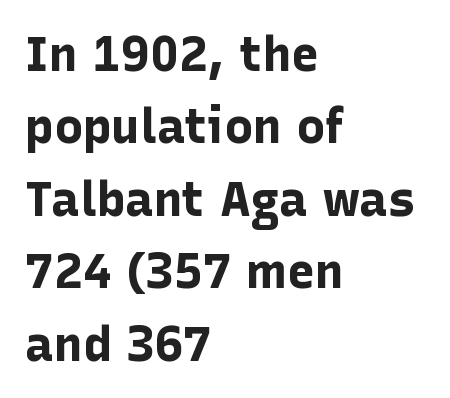
{"serif": "no", "italic": "no", "bold": "yes", "weight": "bold", "width": "normal", "stroke_contrast": "low", "x_height": "medium", "monospaced": "no", "underline": "no", "align": "left", "line_spacing": "normal", "line_spacing_ratio": 1.51, "letter_spacing": "normal", "letter_spacing_em": 0.0, "glyph_px": 48}
